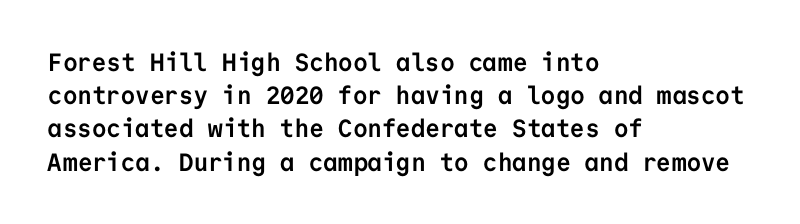
The image shows 25 px bold type, upright; set left-aligned, normal line spacing (1.33x), normal letter spacing, not underlined.
